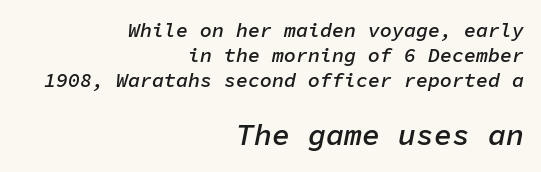
Q: Is the text bold? A: Semi-bold.
Q: Is the text italic (slanted)? A: Yes, it leans right by about 11 degrees.
Q: Is the text underlined? A: No.
Q: How is the paragraph aligned? A: Right-aligned.
Q: Is the spacing between letters normal or unusually wide? A: Normal.
Q: Which block of text is set in a larger size, the first (top) or the second (bottom)? A: The second (bottom) one.
Q: Width (condensed, normal, or wide)? A: Normal.
Q: Stroke contrast? A: Low.
Q: x-height? A: Medium.
Q: Monospaced? A: Yes.
